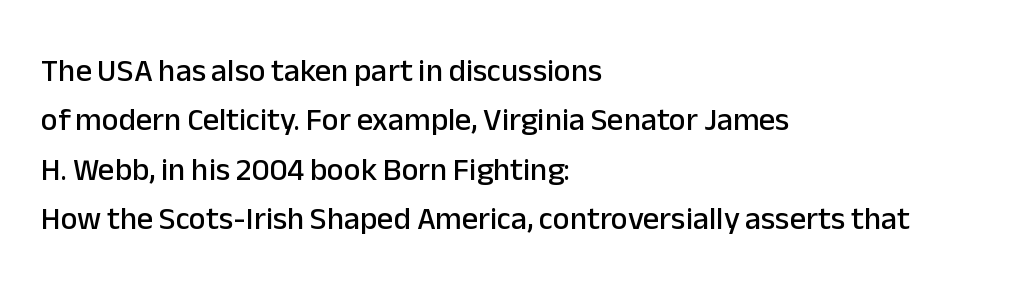
Between one letter and the next there's only the usual sliver of space. The line-height multiplier appears to be the usual default. Each letter keeps its own natural width here, so spacing adapts to shape. The glyphs in this specimen are sans serif. The passage shown is not underscored anywhere. This sample uses an upright cut, with every glyph sitting square on the baseline.
